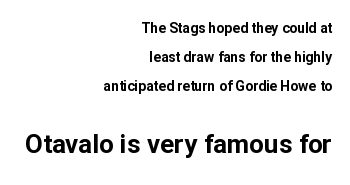
{"italic": "no", "bold": "yes", "underline": "no", "align": "right", "line_spacing": "loose", "line_spacing_ratio": 2.07, "letter_spacing": "normal", "letter_spacing_em": 0.0, "larger_block": "second", "size_ratio": 1.86, "glyph_px": 26}
